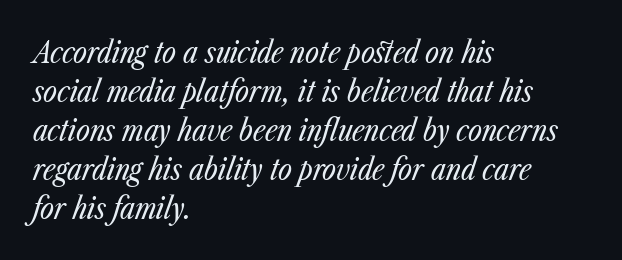
The image shows 30 px regular-weight, condensed type, italic (leaning right); set left-aligned, normal line spacing (1.3x), normal letter spacing, not underlined; low stroke contrast and a medium x-height.
